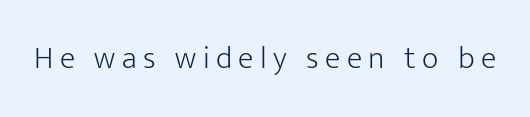
Q: Is the text bold? A: No.
Q: Is the text italic (slanted)? A: No, it is upright.
Q: Is the typeface a serif or a sans-serif typeface? A: Sans-serif.
Q: Is the text underlined? A: No.
Q: Is the spacing between letters normal or unusually wide? A: Unusually wide.
Q: Width (condensed, normal, or wide)? A: Normal.
Q: Stroke contrast? A: Low.
Q: x-height? A: Medium.
Q: Monospaced? A: No.
